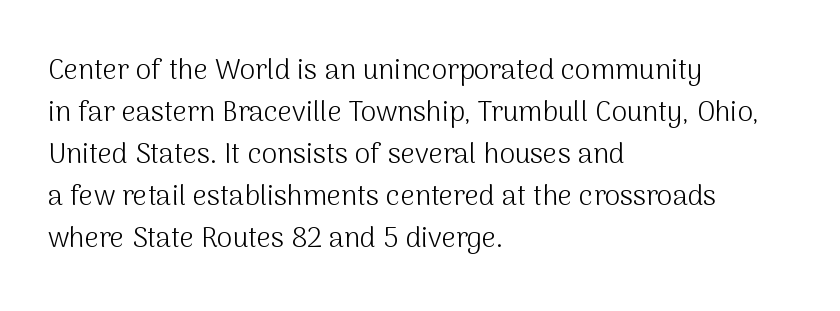
Q: Is the text bold? A: No.
Q: Is the text italic (slanted)? A: No, it is upright.
Q: Is the typeface a serif or a sans-serif typeface? A: Sans-serif.
Q: Is the text underlined? A: No.
Q: How is the paragraph aligned? A: Left-aligned.
Q: Is the spacing between letters normal or unusually wide? A: Normal.
Q: Is the spacing between lines tight, normal or loose? A: Normal.
Q: Width (condensed, normal, or wide)? A: Normal.
Q: Stroke contrast? A: Medium.
Q: x-height? A: Medium.
Q: Monospaced? A: No.
